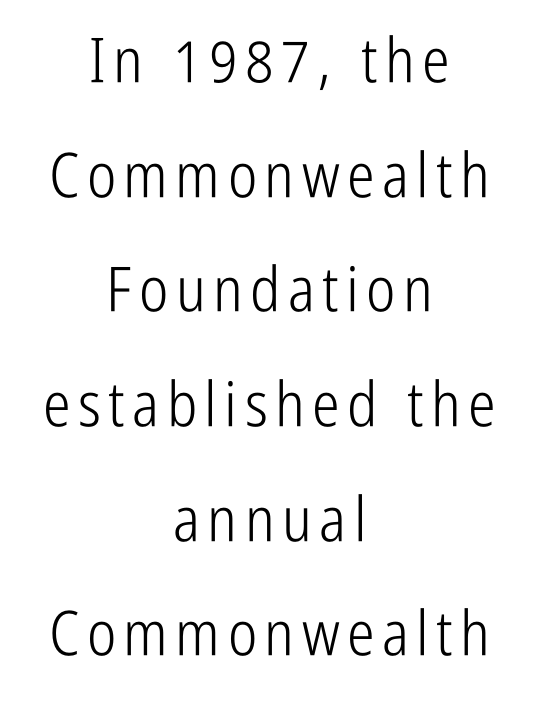
Ascenders rise straight up at ninety degrees. The font sits on the lighter half of the weight spectrum, regular included. Casual observation: everything's sitting right in the middle. A typesetter would call this proportional, since set widths differ per character. Is this a sans? Yes — the strokes have no serifs.
